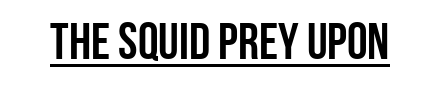
{"serif": "no", "italic": "no", "width": "condensed", "stroke_contrast": "low", "x_height": "large", "monospaced": "no", "underline": "yes", "letter_spacing": "normal", "letter_spacing_em": 0.0, "glyph_px": 52}
